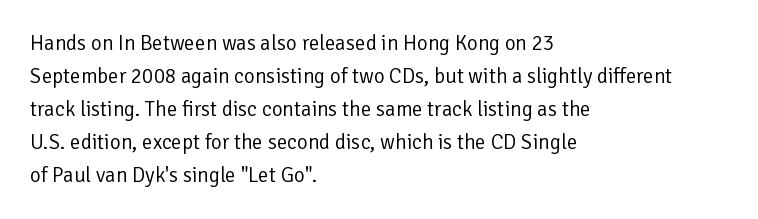
{"italic": "no", "bold": "no", "underline": "no", "align": "left", "line_spacing": "normal", "line_spacing_ratio": 1.57, "letter_spacing": "normal", "letter_spacing_em": 0.0, "glyph_px": 21}
